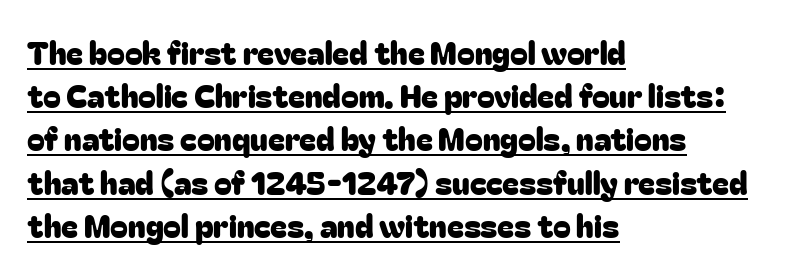
{"serif": "no", "italic": "no", "width": "normal", "stroke_contrast": "low", "x_height": "medium", "monospaced": "no", "underline": "yes", "align": "left", "line_spacing": "normal", "line_spacing_ratio": 1.35, "letter_spacing": "normal", "letter_spacing_em": 0.0, "glyph_px": 32}
